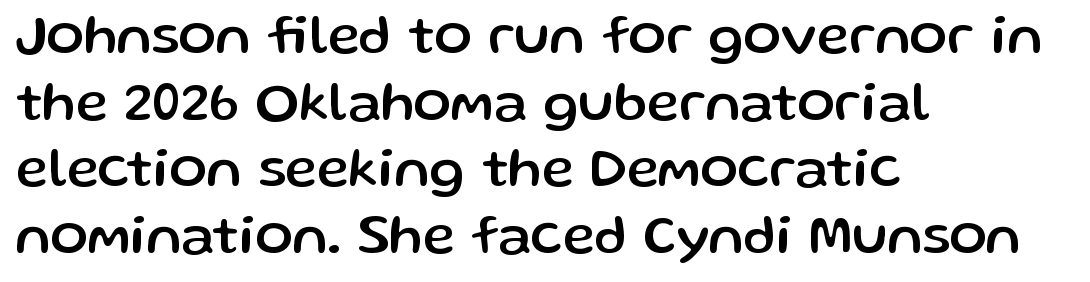
Each word holds together tightly as a unit, with standard inter-letter gaps. The font's upright variant was chosen for this text. A typesetter would call this proportional, since set widths differ per character. Unmarked baselines from the first word to the last.
